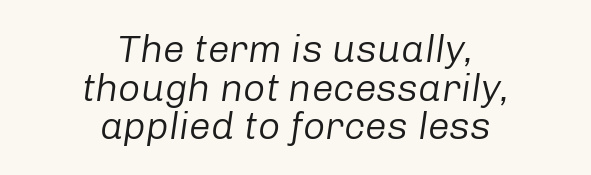
The image shows 39 px regular-weight type, italic (leaning right); set centered, tight line spacing (0.99x), normal letter spacing, not underlined; low stroke contrast and a medium x-height.
